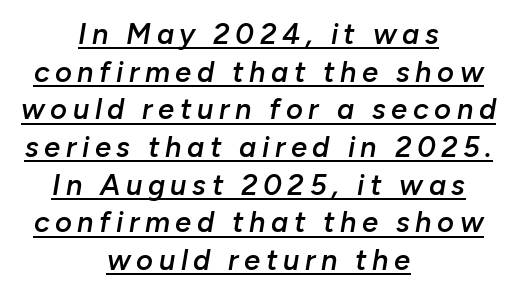
Q: Is the text bold? A: Semi-bold.
Q: Is the text italic (slanted)? A: Yes, it leans right by about 10 degrees.
Q: Is the text underlined? A: Yes.
Q: How is the paragraph aligned? A: Centered.
Q: Is the spacing between lines tight, normal or loose? A: Normal.
Q: Width (condensed, normal, or wide)? A: Normal.
Q: Stroke contrast? A: Low.
Q: x-height? A: Medium.
Q: Monospaced? A: No.
